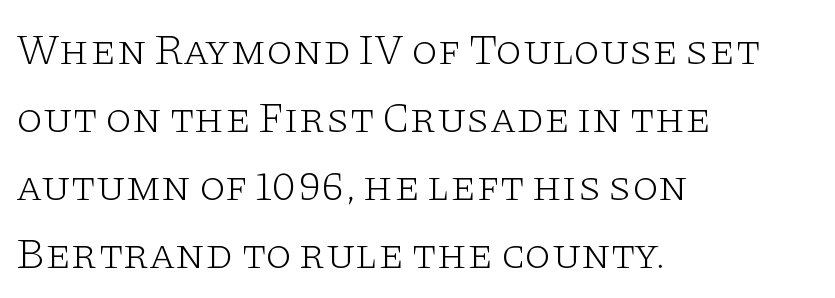
A normal amount of white space separates one row of letters from the next. Default kerning and tracking; the words read as compact shapes. Is this a heavy cut? Hardly; it is regular or lighter. Spacing verdict: proportional, widths tailored to each character.
